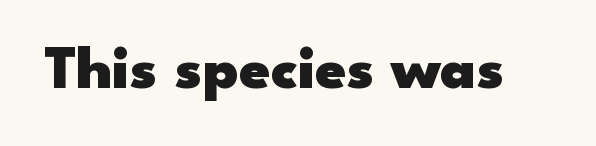
The lettering holds an erect, upright posture throughout. The typesetting leans heavy: a genuine bold. In terms of letterform style, serifs are entirely absent. Caption: standard tracking, unaltered. The space directly below the letters is spotless. Do the characters align in a grid? No, the font is proportional.
